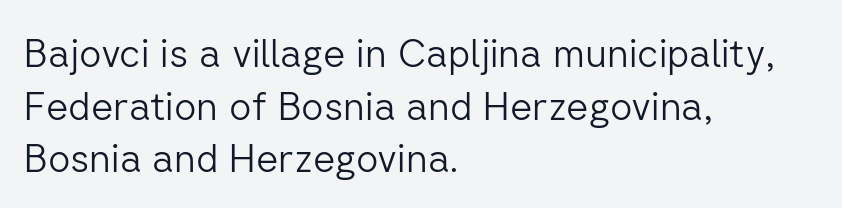
{"serif": "no", "italic": "no", "bold": "no", "weight": "light", "width": "normal", "stroke_contrast": "low", "x_height": "medium", "monospaced": "no", "underline": "no", "align": "left", "line_spacing": "normal", "line_spacing_ratio": 1.35, "letter_spacing": "normal", "letter_spacing_em": 0.0, "glyph_px": 39}
